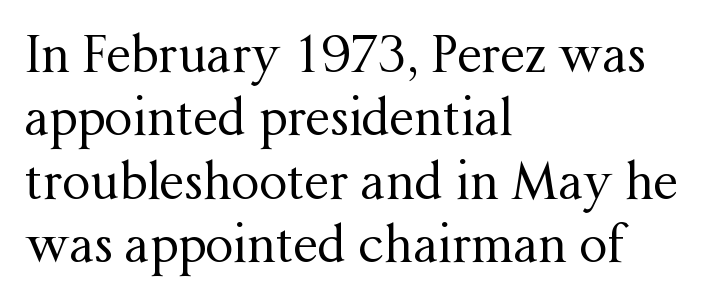
Successive baselines arrive at the customary interval. The ragged edge is on the right, which tells us the setting is flush left. Serifs: yes, visible at the terminals of the letterforms. Designer's note — italics off, roman on.
